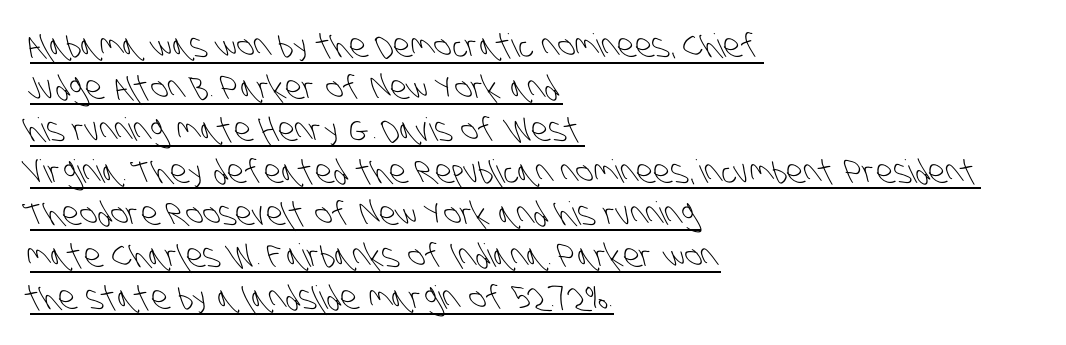
The image shows 32 px light, condensed sans-serif type; set left-aligned, normal line spacing (1.31x), normal letter spacing, underlined; low stroke contrast and a large x-height.
